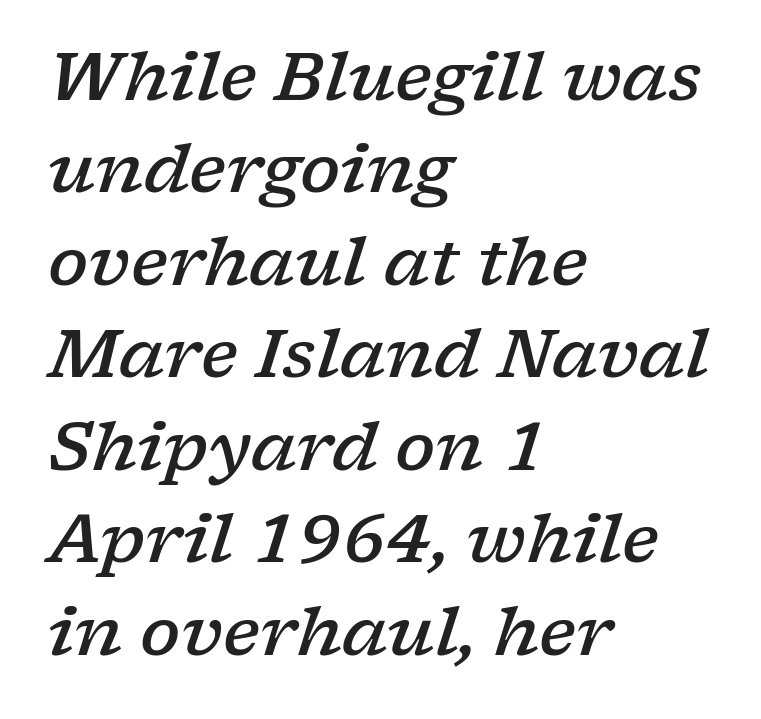
Q: Is the text bold? A: Semi-bold.
Q: Is the text italic (slanted)? A: Yes, it leans right by about 17 degrees.
Q: Is the typeface a serif or a sans-serif typeface? A: Serif.
Q: Is the text underlined? A: No.
Q: How is the paragraph aligned? A: Left-aligned.
Q: Is the spacing between letters normal or unusually wide? A: Normal.
Q: Is the spacing between lines tight, normal or loose? A: Normal.
Q: Width (condensed, normal, or wide)? A: Wide.
Q: Stroke contrast? A: Low.
Q: x-height? A: Medium.
Q: Monospaced? A: No.
